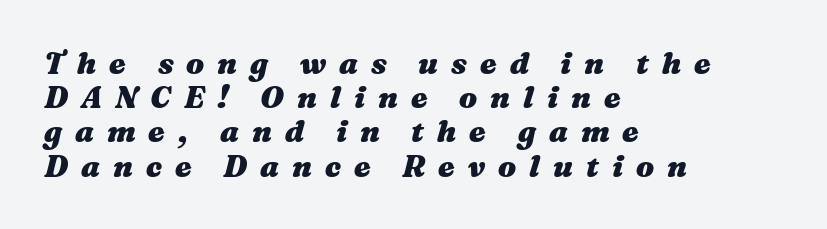
{"italic": "yes", "lean": "right", "slant_degrees": 16, "bold": "yes", "weight": "heavy", "width": "wide", "stroke_contrast": "medium", "x_height": "medium", "monospaced": "no", "underline": "no", "align": "left", "line_spacing": "tight", "line_spacing_ratio": 1.14, "letter_spacing": "wide", "letter_spacing_em": 0.43, "glyph_px": 30}
